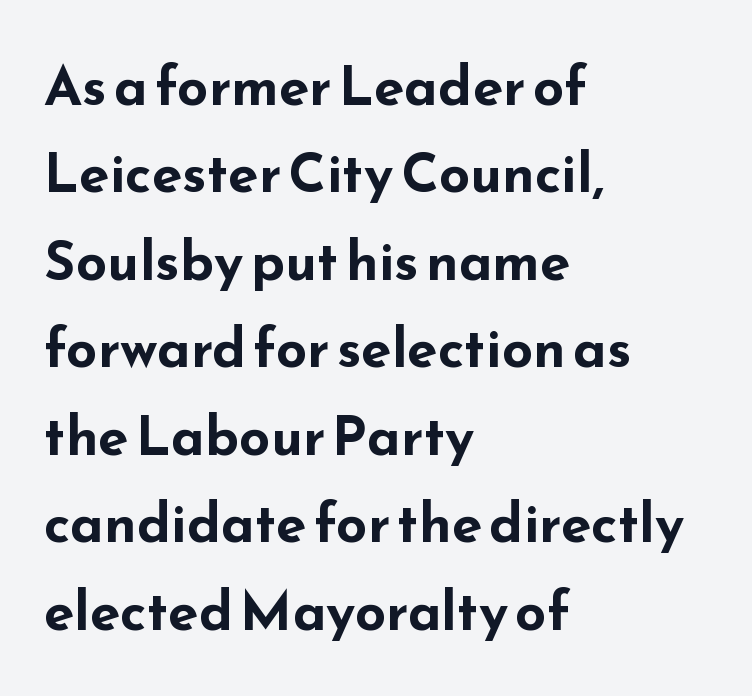
The rendering uses a moderate line-height, typical for paragraphs. The passage shown has conventional tracking throughout. Every letter is thick-stroked: bold, no question. Compared with a centered layout, this one pins lines to the left instead. Notice how the stems are strictly vertical — no italics here. Plain, unruled lines of type.
